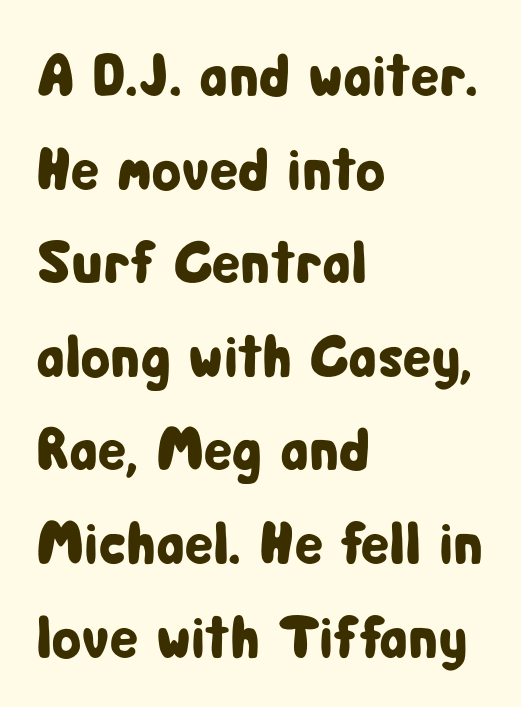
{"serif": "no", "italic": "no", "width": "condensed", "stroke_contrast": "low", "x_height": "medium", "monospaced": "no", "underline": "no", "align": "left", "line_spacing": "normal", "line_spacing_ratio": 1.56, "letter_spacing": "normal", "letter_spacing_em": 0.0, "glyph_px": 60}
